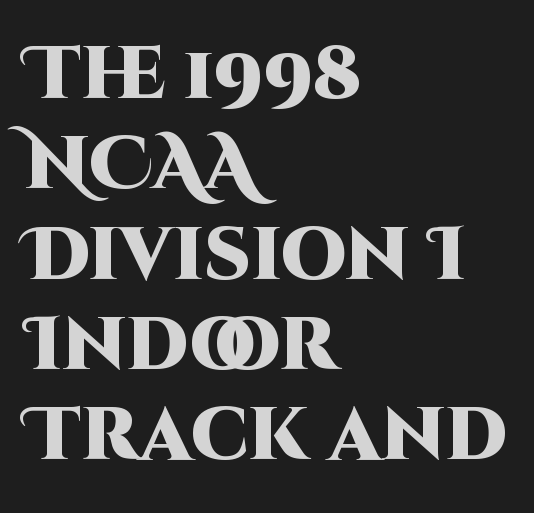
The image shows 74 px heavy sans-serif type, upright; set left-aligned, line spacing 1.22x, normal letter spacing, not underlined; high stroke contrast and a large x-height.
